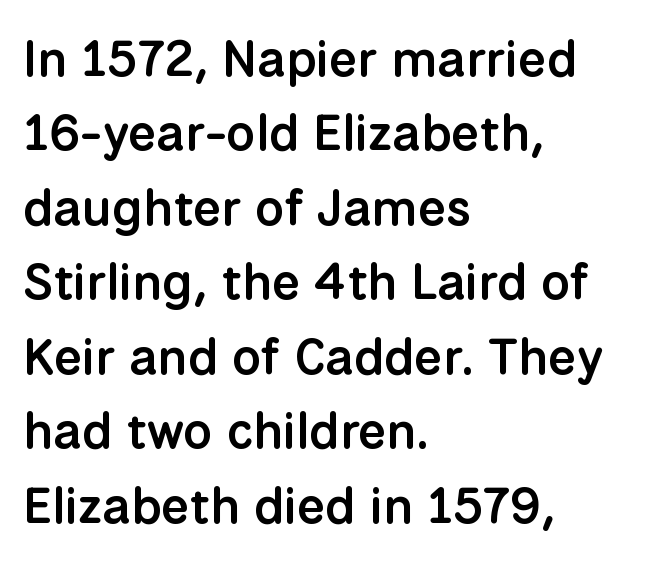
Look at the bottom of the vertical strokes: they stop flat, with no serifs. Proportional: the letters do not fall into vertical columns. Designer's note — italics off, roman on. These lines stack with their left ends in a neat column. The sample has been set in demibold, a notch under bold.
